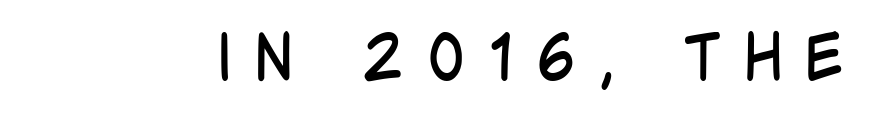
Q: Is the text bold? A: No.
Q: Is the text italic (slanted)? A: No, it is upright.
Q: Is the typeface a serif or a sans-serif typeface? A: Sans-serif.
Q: Is the text underlined? A: No.
Q: Is the spacing between letters normal or unusually wide? A: Unusually wide.
Q: Width (condensed, normal, or wide)? A: Condensed.
Q: Stroke contrast? A: Low.
Q: x-height? A: Large.
Q: Monospaced? A: No.
